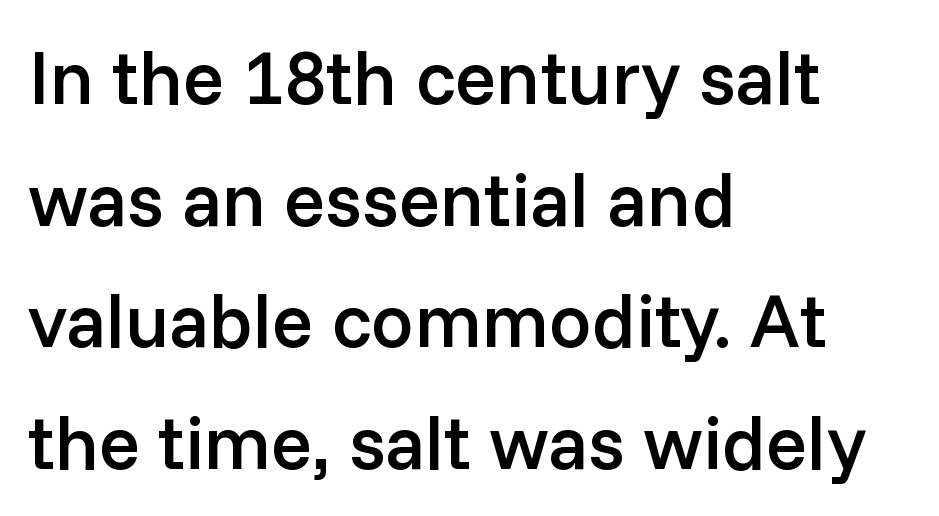
A clean baseline with only descenders dipping below it. This sample uses a sans-serif face. A typesetter would call this proportional, since set widths differ per character. The paragraph has a hard left edge and a soft right edge. Compared with typical body copy, the letter spacing here is the same.
